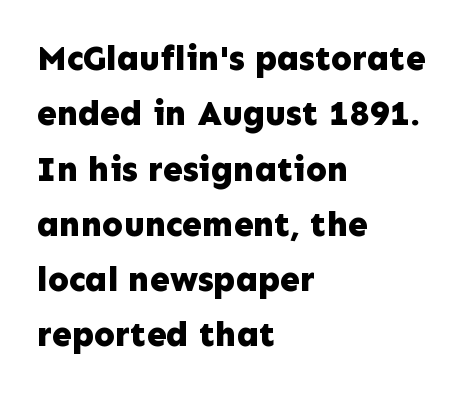
Q: Is the text bold? A: Yes.
Q: Is the text italic (slanted)? A: No, it is upright.
Q: Is the typeface a serif or a sans-serif typeface? A: Sans-serif.
Q: Is the text underlined? A: No.
Q: How is the paragraph aligned? A: Left-aligned.
Q: Is the spacing between letters normal or unusually wide? A: Normal.
Q: Is the spacing between lines tight, normal or loose? A: Normal.
Q: Width (condensed, normal, or wide)? A: Normal.
Q: Stroke contrast? A: Low.
Q: x-height? A: Medium.
Q: Monospaced? A: No.
